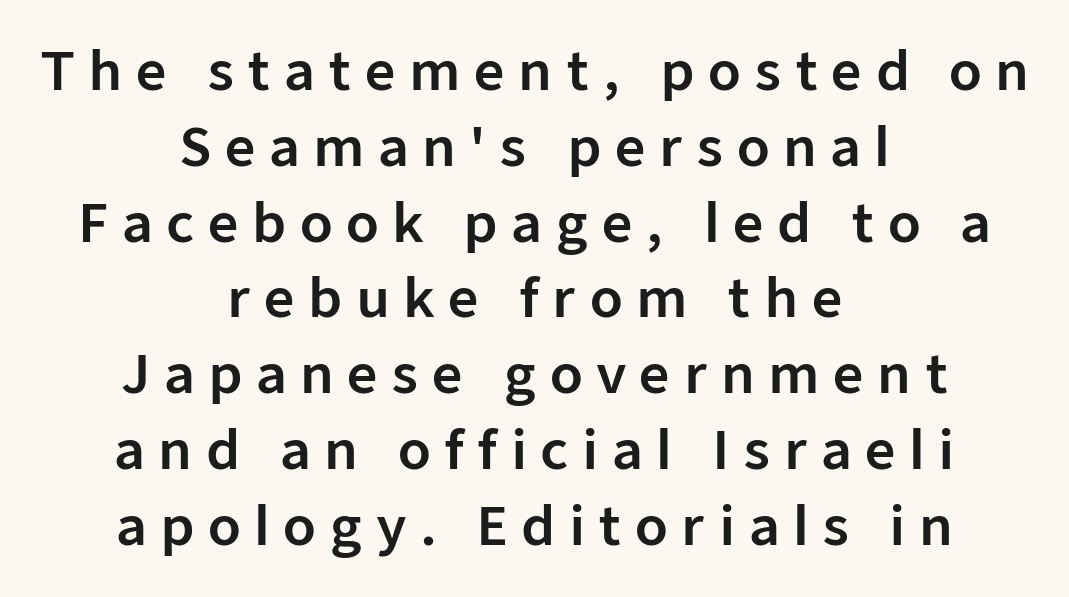
Q: Is the text italic (slanted)? A: No, it is upright.
Q: Is the typeface a serif or a sans-serif typeface? A: Sans-serif.
Q: Is the text underlined? A: No.
Q: How is the paragraph aligned? A: Centered.
Q: Is the spacing between letters normal or unusually wide? A: Unusually wide.
Q: Is the spacing between lines tight, normal or loose? A: Normal.
Q: Width (condensed, normal, or wide)? A: Normal.
Q: Stroke contrast? A: Low.
Q: x-height? A: Medium.
Q: Monospaced? A: No.
